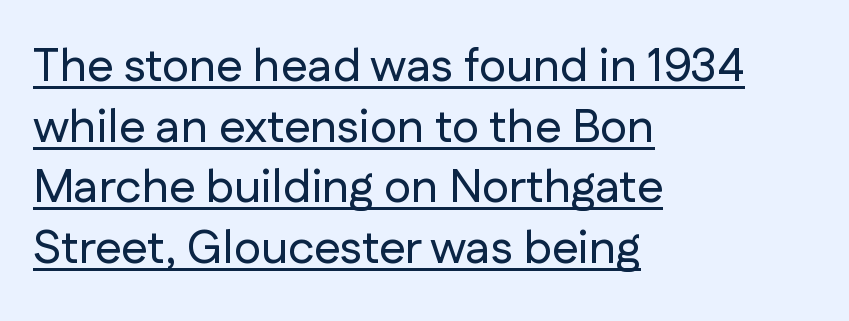
Q: Is the text italic (slanted)? A: No, it is upright.
Q: Is the typeface a serif or a sans-serif typeface? A: Sans-serif.
Q: Is the text underlined? A: Yes.
Q: How is the paragraph aligned? A: Left-aligned.
Q: Is the spacing between letters normal or unusually wide? A: Normal.
Q: Is the spacing between lines tight, normal or loose? A: Normal.
Q: Width (condensed, normal, or wide)? A: Normal.
Q: Stroke contrast? A: Low.
Q: x-height? A: Medium.
Q: Monospaced? A: No.
